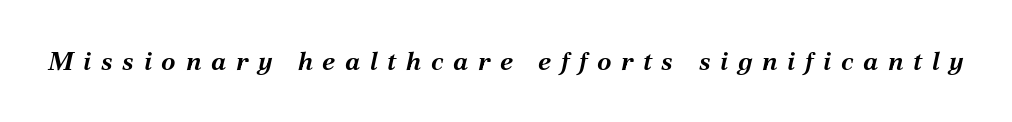
{"italic": "yes", "lean": "right", "slant_degrees": 12, "bold": "yes", "underline": "no", "letter_spacing": "wide", "letter_spacing_em": 0.37, "glyph_px": 26}
